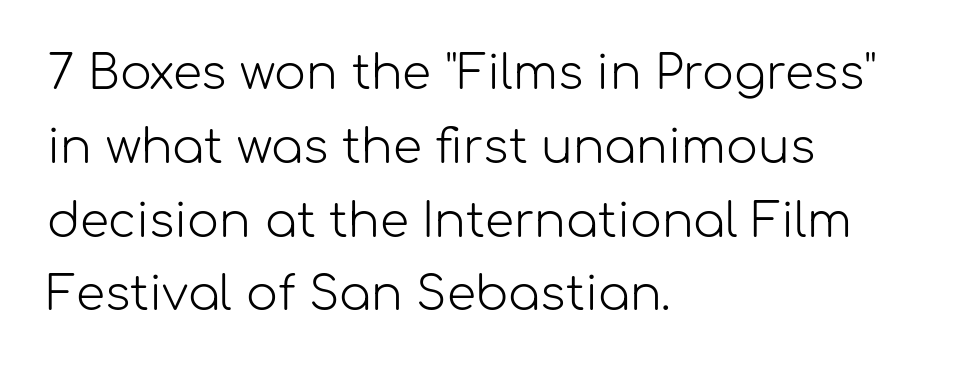
The image shows 47 px light sans-serif type, upright; set left-aligned, normal line spacing (1.57x), normal letter spacing, not underlined; low stroke contrast and a medium x-height.
